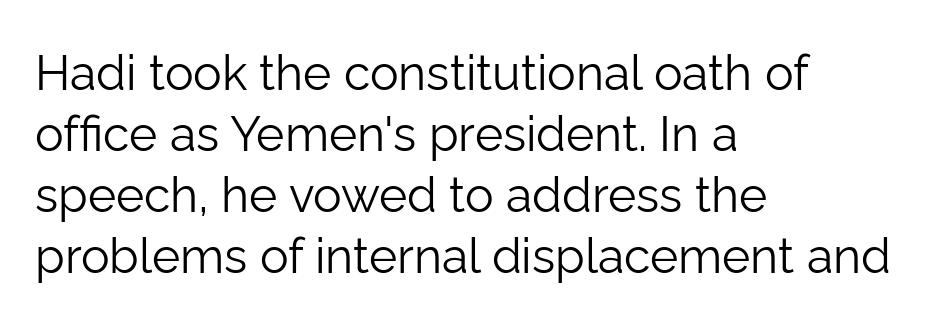
{"serif": "no", "italic": "no", "bold": "no", "weight": "light", "width": "normal", "stroke_contrast": "low", "x_height": "medium", "monospaced": "no", "underline": "no", "align": "left", "line_spacing": "normal", "line_spacing_ratio": 1.27, "letter_spacing": "normal", "letter_spacing_em": 0.0, "glyph_px": 48}
